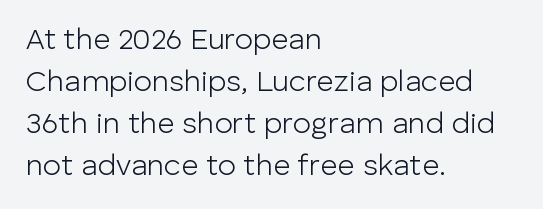
The image shows 30 px light sans-serif type, upright; set left-aligned, normal line spacing (1.4x), normal letter spacing, not underlined; low stroke contrast and a medium x-height.
